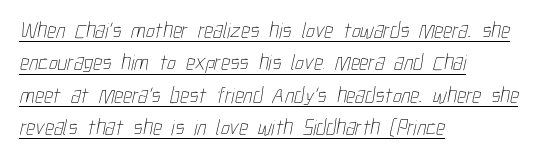
{"bold": "no", "underline": "yes", "align": "left", "line_spacing": "normal", "line_spacing_ratio": 1.47, "letter_spacing": "normal", "letter_spacing_em": 0.0, "glyph_px": 22}
